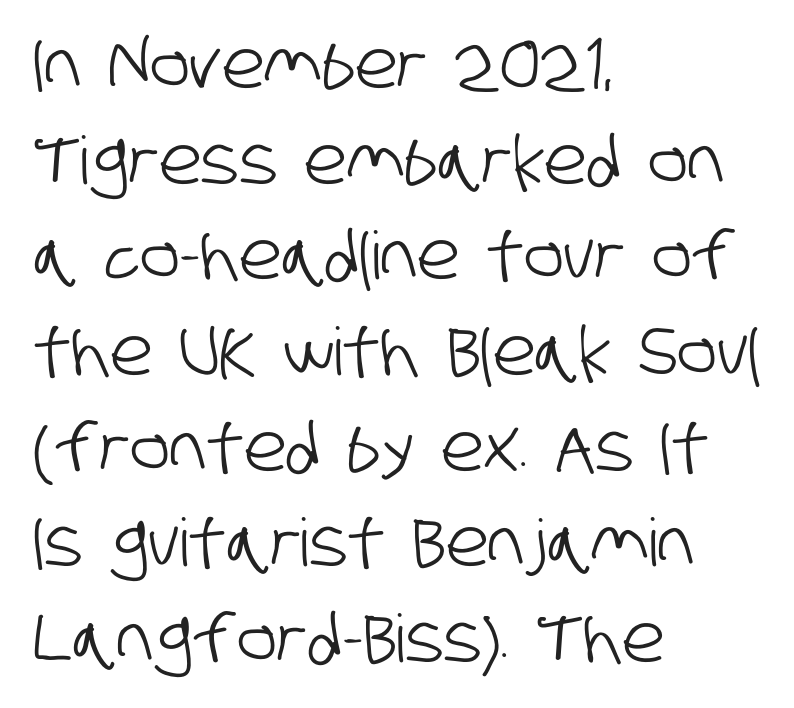
The image shows 66 px condensed sans-serif type; set left-aligned, normal line spacing (1.45x), normal letter spacing, not underlined; low stroke contrast and a large x-height.
